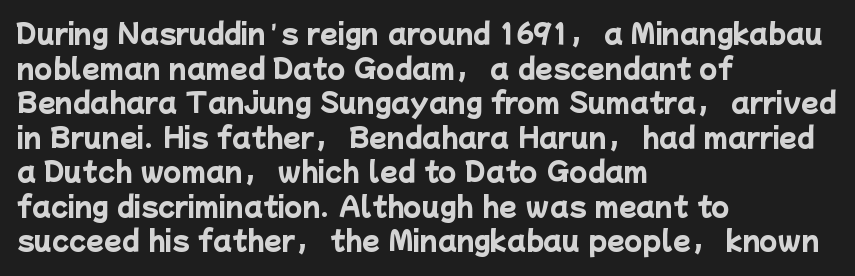
Q: Is the text bold? A: Yes.
Q: Is the text underlined? A: No.
Q: How is the paragraph aligned? A: Left-aligned.
Q: Is the spacing between letters normal or unusually wide? A: Normal.
Q: Is the spacing between lines tight, normal or loose? A: Normal.
